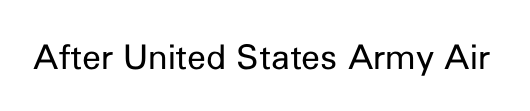
Q: Is the text bold? A: No.
Q: Is the text italic (slanted)? A: No, it is upright.
Q: Is the typeface a serif or a sans-serif typeface? A: Sans-serif.
Q: Is the text underlined? A: No.
Q: Is the spacing between letters normal or unusually wide? A: Normal.
Q: Width (condensed, normal, or wide)? A: Normal.
Q: Stroke contrast? A: Low.
Q: x-height? A: Medium.
Q: Monospaced? A: No.
